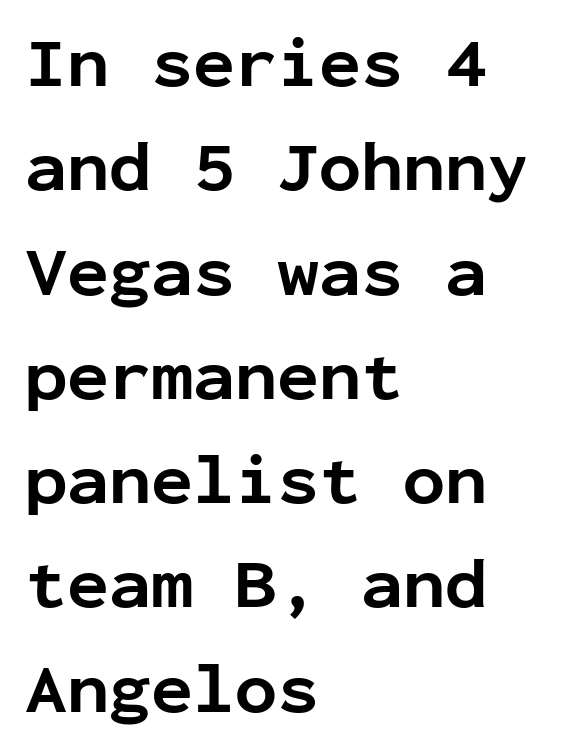
Here the designer chose a console-style face with uniform glyph widths. Plain, unruled lines of type. Notice how the passage keeps a crisp vertical edge on the left only. Set as a true bold cut, around the 700 mark. These lines keep a tight, regular rhythm from letter to letter. Every stem runs plumb, perpendicular to the baseline.
